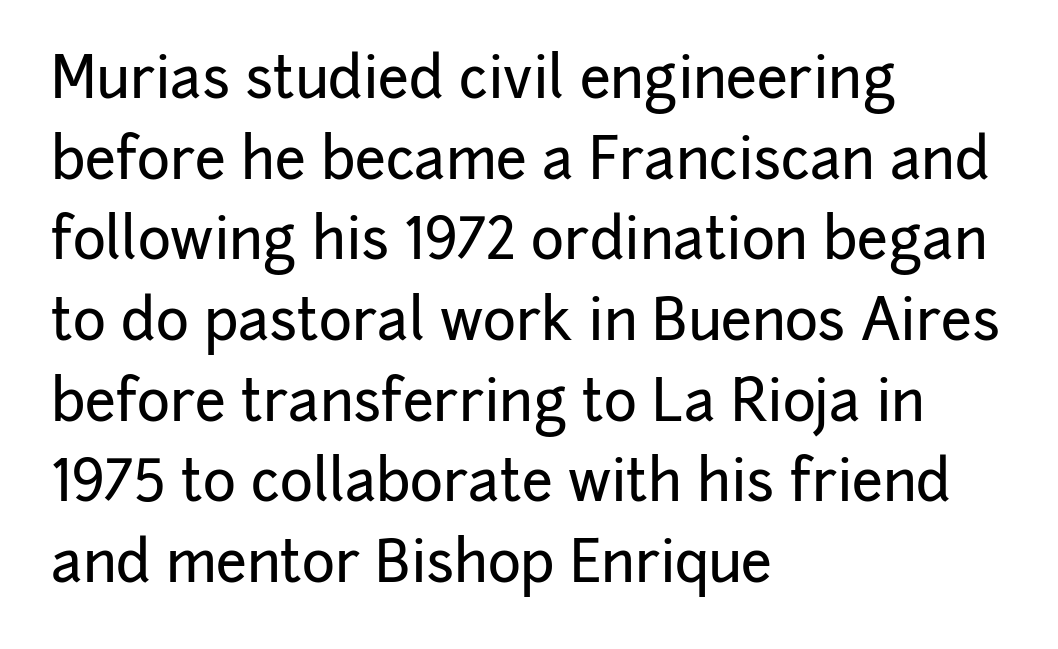
The image shows 56 px sans-serif type, upright; set left-aligned, normal line spacing (1.44x), normal letter spacing, not underlined; low stroke contrast and a medium x-height.
